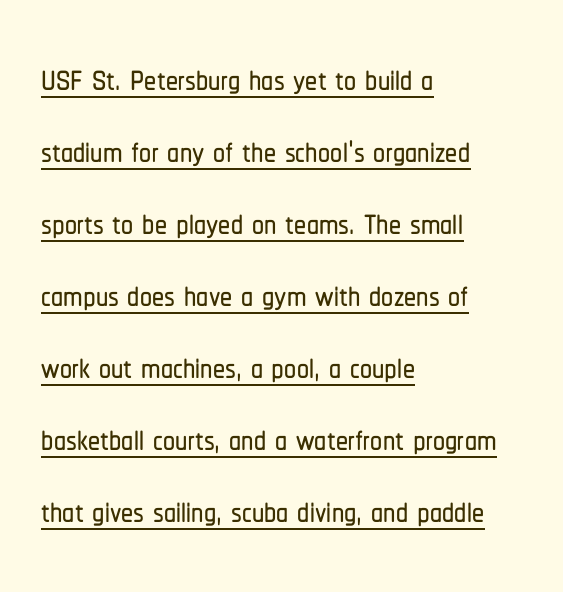
The image shows 48 px condensed sans-serif type, upright; set left-aligned, normal line spacing (1.5x), normal letter spacing, underlined; low stroke contrast and a medium x-height.
